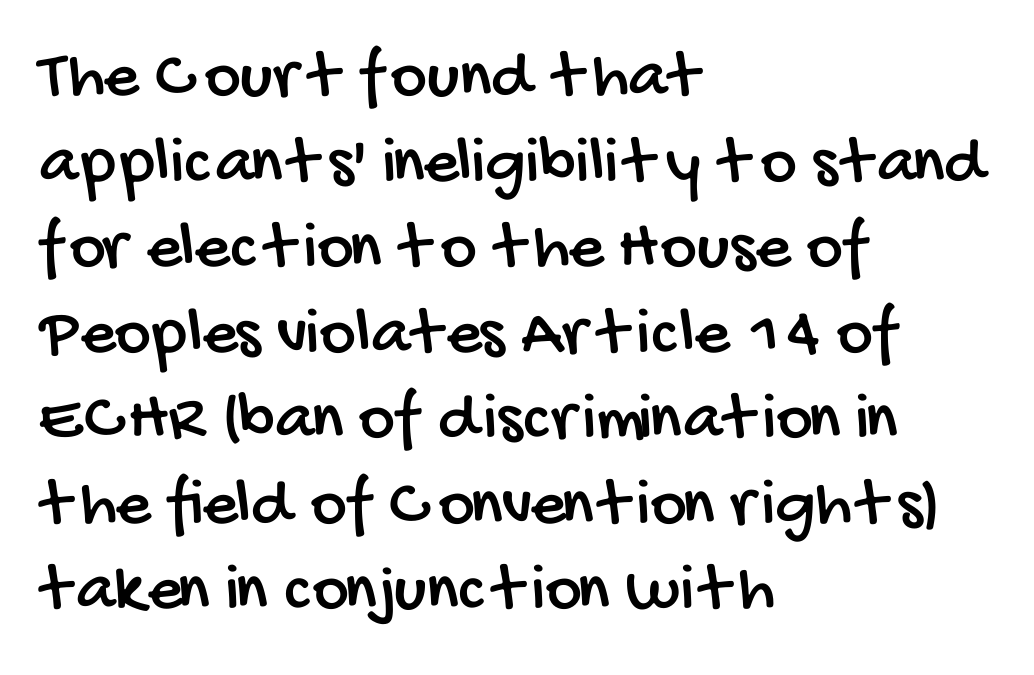
{"serif": "no", "width": "condensed", "stroke_contrast": "low", "x_height": "large", "monospaced": "no", "underline": "no", "align": "left", "line_spacing_ratio": 1.24, "letter_spacing": "normal", "letter_spacing_em": 0.0, "glyph_px": 69}
